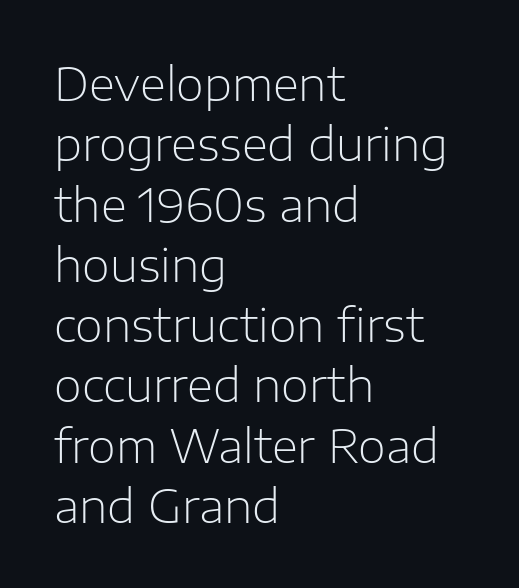
Q: Is the text bold? A: No.
Q: Is the text italic (slanted)? A: No, it is upright.
Q: Is the typeface a serif or a sans-serif typeface? A: Sans-serif.
Q: Is the text underlined? A: No.
Q: How is the paragraph aligned? A: Left-aligned.
Q: Is the spacing between letters normal or unusually wide? A: Normal.
Q: Is the spacing between lines tight, normal or loose? A: Normal.
Q: Width (condensed, normal, or wide)? A: Normal.
Q: Stroke contrast? A: Low.
Q: x-height? A: Medium.
Q: Monospaced? A: No.
